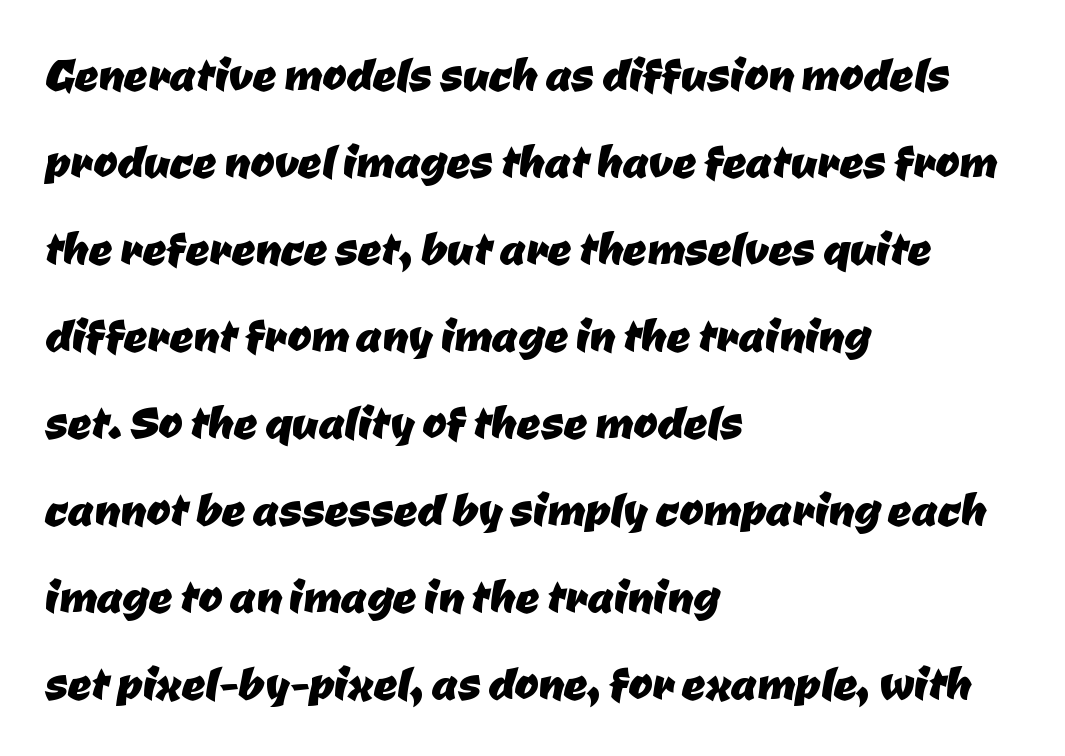
Q: Is the typeface a serif or a sans-serif typeface? A: Sans-serif.
Q: Is the text underlined? A: No.
Q: How is the paragraph aligned? A: Left-aligned.
Q: Is the spacing between letters normal or unusually wide? A: Normal.
Q: Is the spacing between lines tight, normal or loose? A: Normal.
Q: Width (condensed, normal, or wide)? A: Normal.
Q: Stroke contrast? A: Low.
Q: x-height? A: Medium.
Q: Monospaced? A: No.
